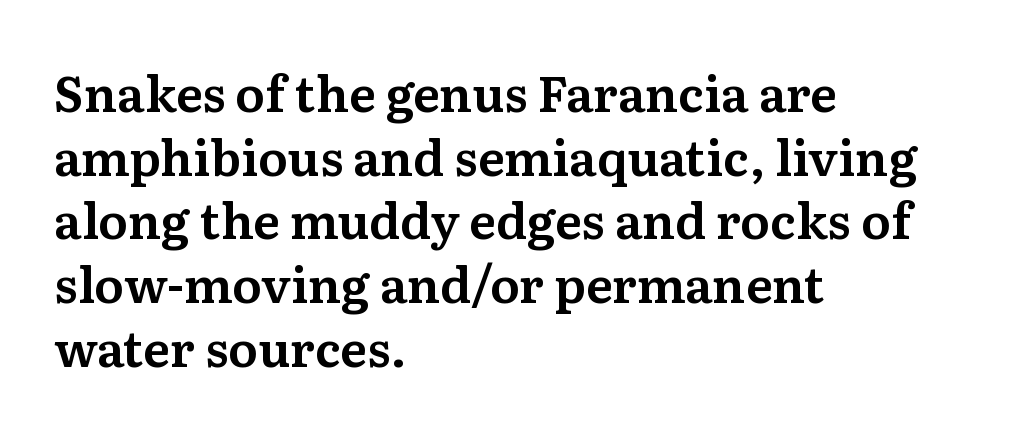
{"serif": "yes", "italic": "no", "width": "normal", "stroke_contrast": "medium", "x_height": "medium", "monospaced": "no", "underline": "no", "align": "left", "line_spacing": "normal", "line_spacing_ratio": 1.3, "letter_spacing": "normal", "letter_spacing_em": 0.0, "glyph_px": 49}
